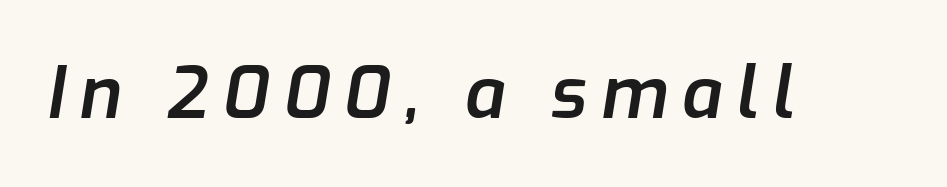
{"italic": "yes", "lean": "right", "slant_degrees": 9, "bold": "semi", "weight": "semibold", "width": "normal", "stroke_contrast": "low", "x_height": "medium", "monospaced": "no", "underline": "no", "glyph_px": 72}
